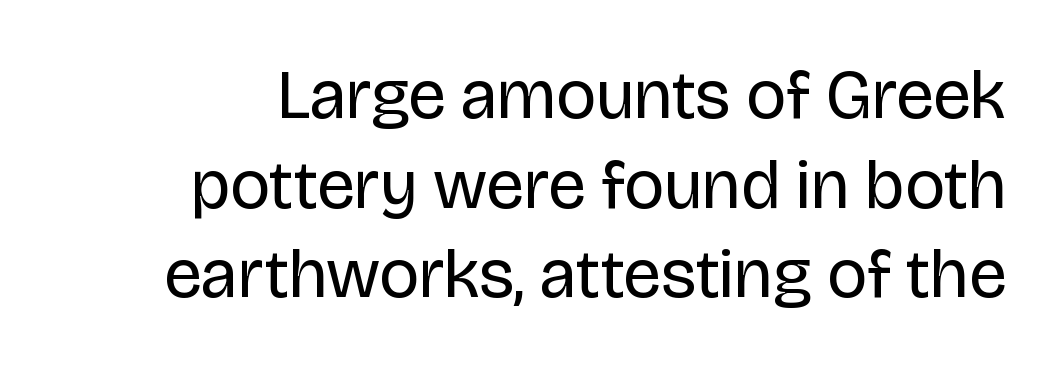
Q: Is the text bold? A: No.
Q: Is the text italic (slanted)? A: No, it is upright.
Q: Is the typeface a serif or a sans-serif typeface? A: Sans-serif.
Q: Is the text underlined? A: No.
Q: Is the spacing between letters normal or unusually wide? A: Normal.
Q: Is the spacing between lines tight, normal or loose? A: Normal.
Q: Width (condensed, normal, or wide)? A: Normal.
Q: Stroke contrast? A: Low.
Q: x-height? A: Large.
Q: Monospaced? A: No.
